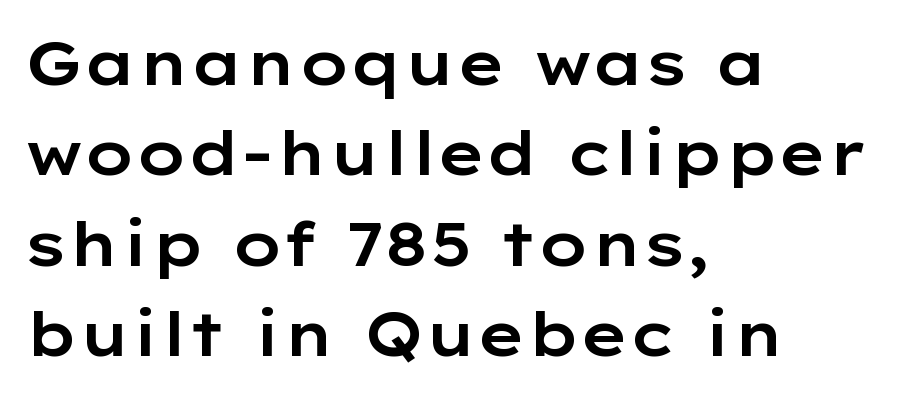
The image shows 61 px wide sans-serif type, upright; set left-aligned, normal line spacing (1.48x), normal letter spacing, not underlined; low stroke contrast and a medium x-height.
